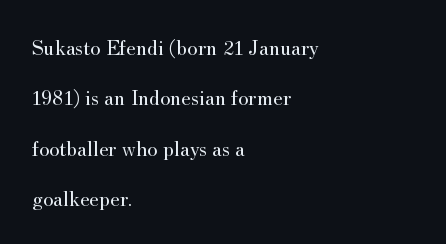
Q: Is the text bold? A: No.
Q: Is the text italic (slanted)? A: No, it is upright.
Q: Is the text underlined? A: No.
Q: How is the paragraph aligned? A: Left-aligned.
Q: Is the spacing between letters normal or unusually wide? A: Normal.
Q: Is the spacing between lines tight, normal or loose? A: Loose.
